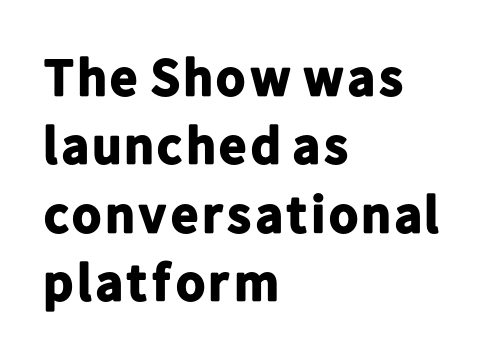
The lines sit at an ordinary, default distance from one another. Looks like regular typesetting: each glyph gets only the width it needs. A typesetter would call this zero additional tracking. Words float on clear page, feet unadorned. Nope, not italic — everything's standing straight.
